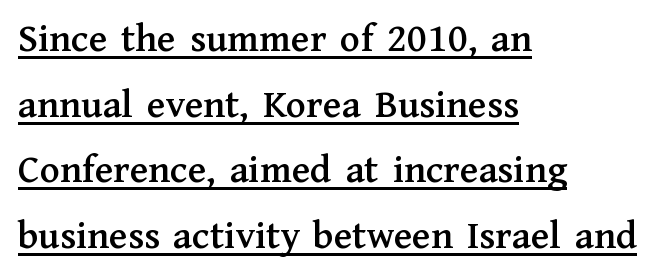
{"serif": "yes", "italic": "no", "width": "normal", "stroke_contrast": "medium", "x_height": "medium", "monospaced": "no", "underline": "yes", "align": "left", "line_spacing": "normal", "line_spacing_ratio": 1.6, "letter_spacing": "normal", "letter_spacing_em": 0.0, "glyph_px": 41}
